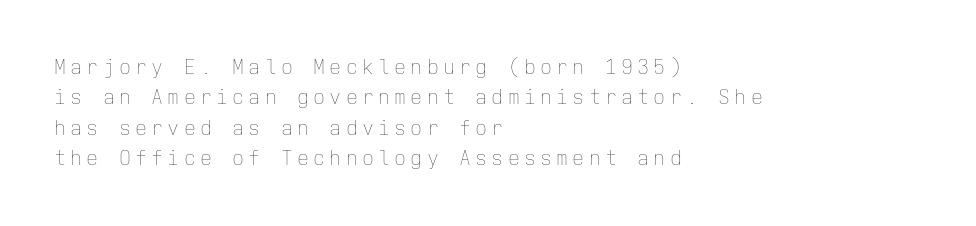
The face looks like a standard text weight, possibly lighter. Descenders hang freely into open space. In terms of leading, this rendering sits right in the middle. In terms of letterspacing, this is a distinctly airy, spread setting. The passage is arranged the way most books set body copy — flush left.
